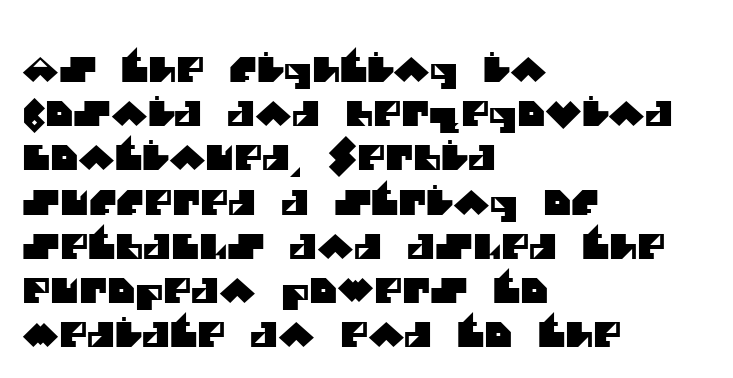
{"serif": "no", "width": "normal", "stroke_contrast": "medium", "x_height": "large", "monospaced": "no", "underline": "no", "align": "left", "line_spacing": "normal", "line_spacing_ratio": 1.3, "letter_spacing": "normal", "letter_spacing_em": 0.0, "glyph_px": 34}
